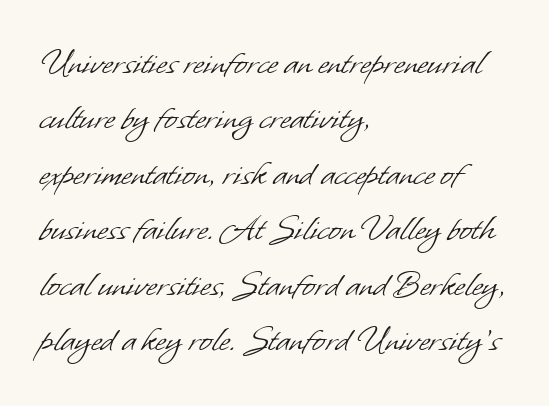
Q: Is the text bold? A: No.
Q: Is the typeface a serif or a sans-serif typeface? A: Sans-serif.
Q: Is the text underlined? A: No.
Q: How is the paragraph aligned? A: Left-aligned.
Q: Is the spacing between letters normal or unusually wide? A: Normal.
Q: Is the spacing between lines tight, normal or loose? A: Normal.
Q: Width (condensed, normal, or wide)? A: Normal.
Q: Stroke contrast? A: Low.
Q: x-height? A: Small.
Q: Monospaced? A: No.
